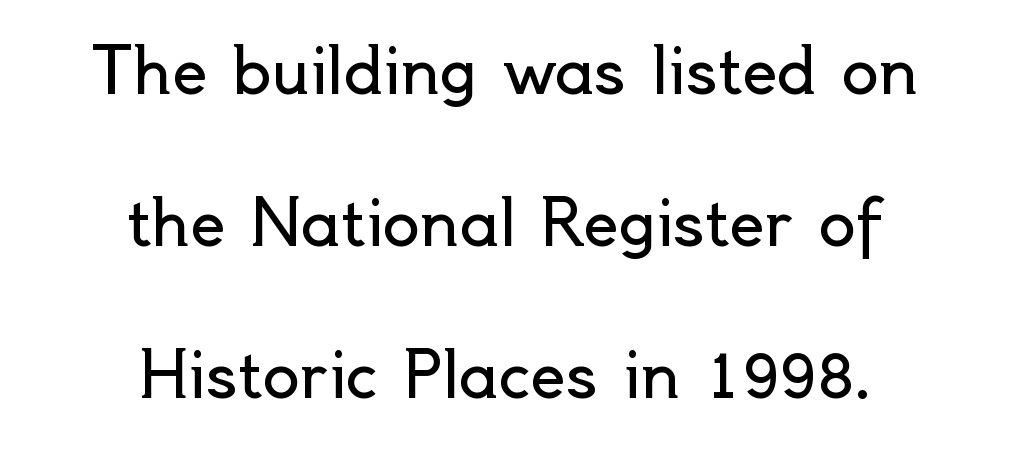
The image shows 62 px regular-weight sans-serif type, upright; set centered, loose line spacing (2.45x), normal letter spacing, not underlined; a small x-height.
